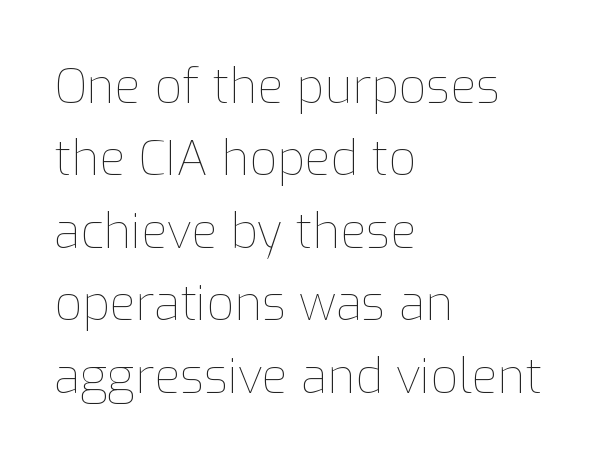
Q: Is the text bold? A: No.
Q: Is the text italic (slanted)? A: No, it is upright.
Q: Is the text underlined? A: No.
Q: How is the paragraph aligned? A: Left-aligned.
Q: Is the spacing between letters normal or unusually wide? A: Normal.
Q: Is the spacing between lines tight, normal or loose? A: Normal.
Q: Width (condensed, normal, or wide)? A: Normal.
Q: Stroke contrast? A: Low.
Q: x-height? A: Medium.
Q: Monospaced? A: No.
